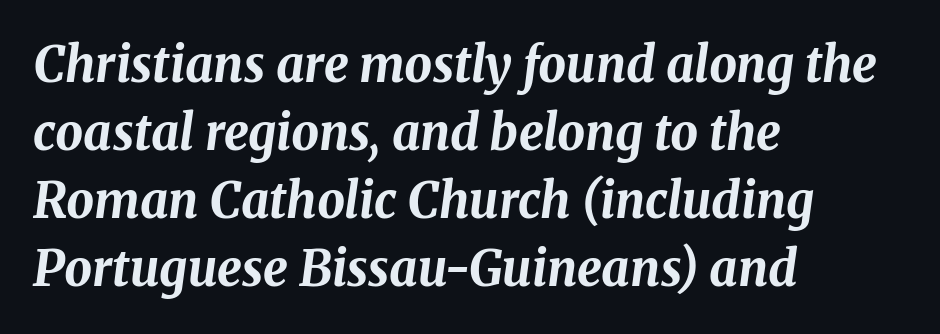
The image shows 49 px bold type, italic (leaning right); set left-aligned, normal line spacing (1.39x), normal letter spacing, not underlined; medium stroke contrast and a medium x-height.
